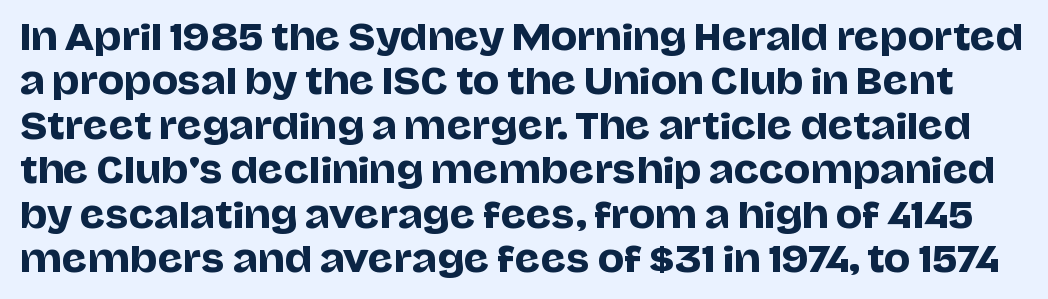
{"serif": "no", "italic": "no", "width": "normal", "stroke_contrast": "low", "x_height": "large", "monospaced": "no", "underline": "no", "line_spacing": "normal", "line_spacing_ratio": 1.27, "letter_spacing": "normal", "letter_spacing_em": 0.0, "glyph_px": 35}
